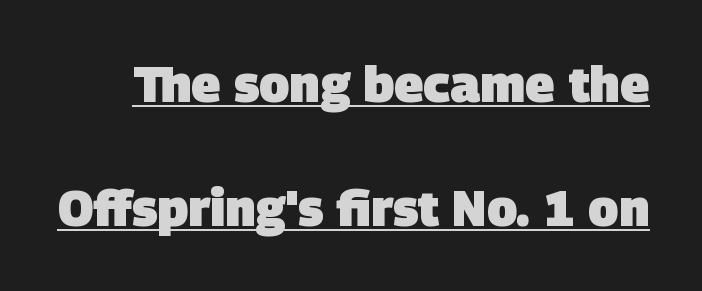
{"serif": "no", "bold": "yes", "weight": "heavy", "width": "normal", "stroke_contrast": "low", "x_height": "large", "monospaced": "no", "underline": "yes", "line_spacing": "loose", "line_spacing_ratio": 2.48, "letter_spacing": "normal", "letter_spacing_em": 0.0, "glyph_px": 50}
